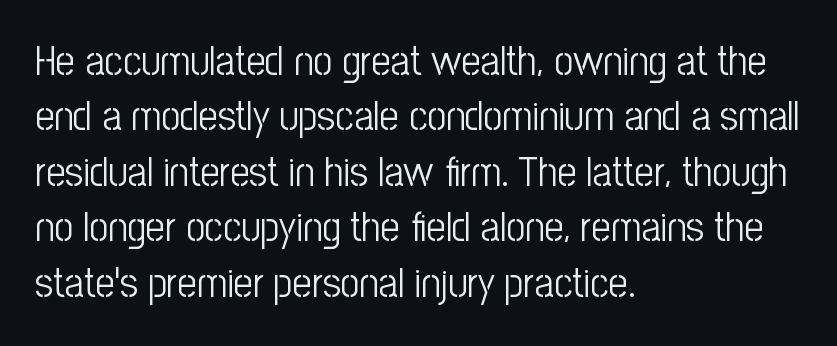
{"serif": "no", "italic": "no", "bold": "no", "weight": "light", "width": "condensed", "stroke_contrast": "low", "x_height": "medium", "monospaced": "no", "underline": "no", "align": "left", "line_spacing": "normal", "line_spacing_ratio": 1.32, "letter_spacing": "normal", "letter_spacing_em": 0.0, "glyph_px": 42}
